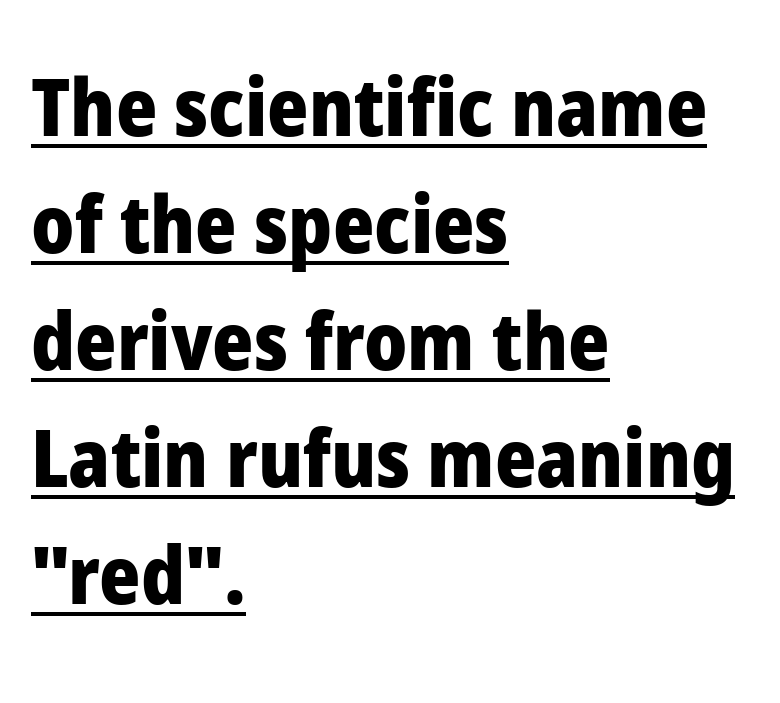
Here the designer chose a conventional face with non-uniform glyph widths. Line beginnings align vertically; line endings do not. Leading: standard. Heft: maximum for text — a bold.
